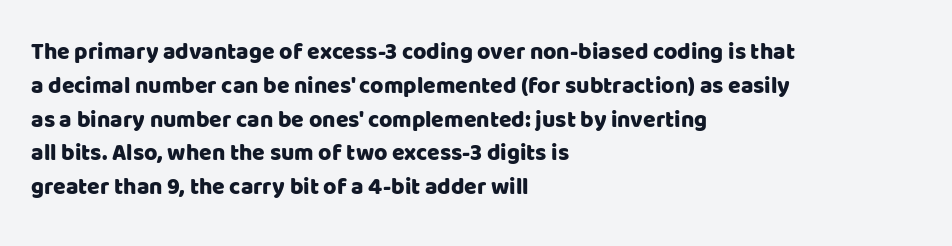
The image shows 23 px text type, upright; set left-aligned, normal line spacing (1.47x), normal letter spacing, not underlined.
